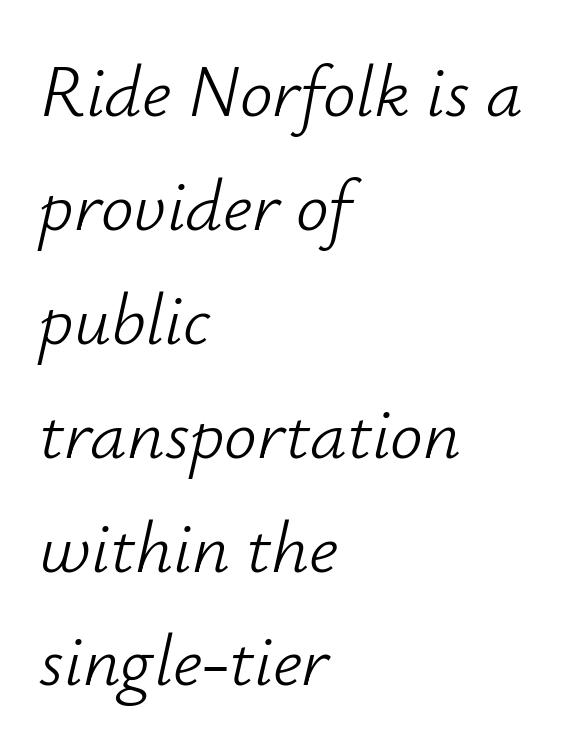
Any mark beneath the type? The region is blank. Vertical stems look standard width or narrower in stroke. Alignment: flush left. Vertical spacing — default. In terms of posture, this sample is oblique. Students, note that the glyphs here touch the page at normal intervals.
